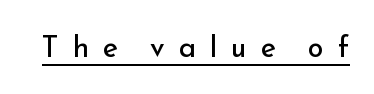
The image shows 29 px regular-weight sans-serif type, upright; set unusually wide letter spacing (+0.48 em), underlined; low stroke contrast and a small x-height.
